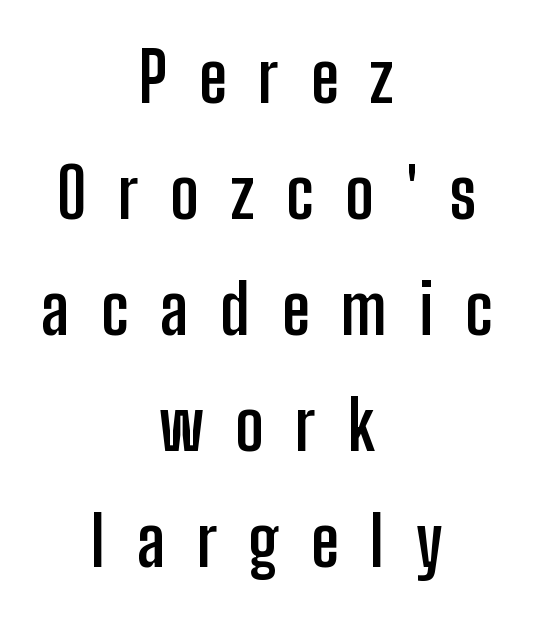
The specimen reads as upright at a glance. The paragraph shown floats in the horizontal middle. Typographically, this falls in the sans-serif category. The face used here is rendered with a markedly widened letterfit. Compared with an ordinary text face, these strokes are far heavier — a full bold. How would I describe the line gaps? Plain and ordinary.
